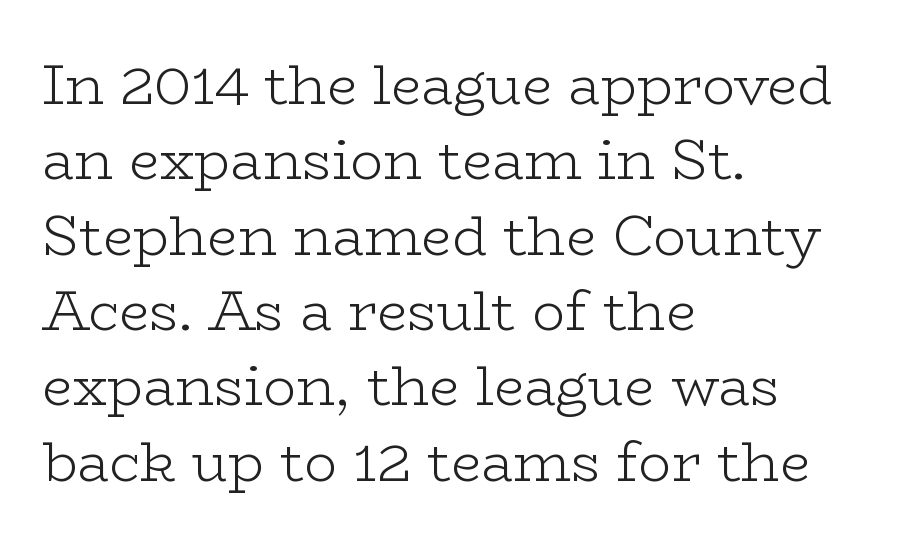
The image shows 55 px light, wide serif type, upright; set left-aligned, normal line spacing (1.37x), normal letter spacing, not underlined; low stroke contrast and a medium x-height.
